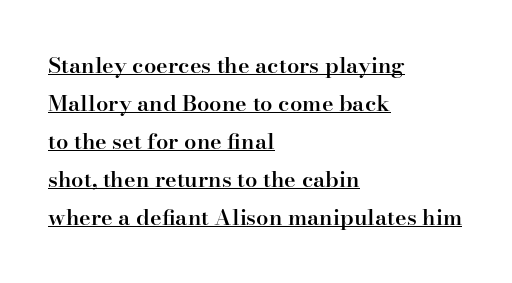
{"italic": "no", "bold": "semi", "underline": "yes", "align": "left", "line_spacing_ratio": 1.73, "letter_spacing": "normal", "letter_spacing_em": 0.0, "glyph_px": 22}
